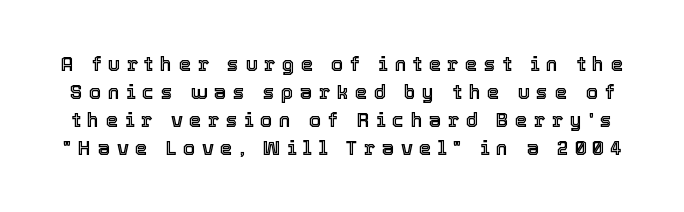
Q: Is the text italic (slanted)? A: No, it is upright.
Q: Is the text underlined? A: No.
Q: Is the spacing between letters normal or unusually wide? A: Unusually wide.
Q: Is the spacing between lines tight, normal or loose? A: Normal.
